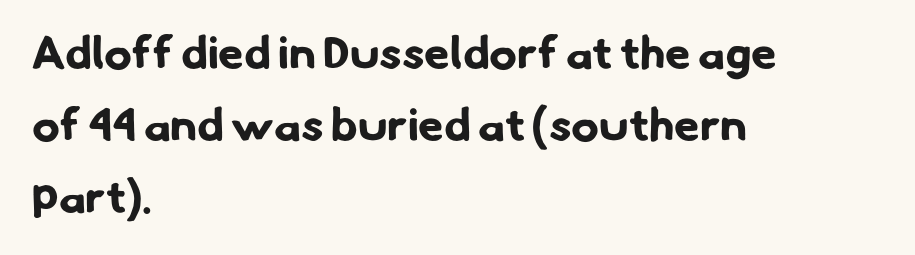
Q: Is the text bold? A: Yes.
Q: Is the typeface a serif or a sans-serif typeface? A: Sans-serif.
Q: Is the text underlined? A: No.
Q: How is the paragraph aligned? A: Left-aligned.
Q: Is the spacing between letters normal or unusually wide? A: Normal.
Q: Is the spacing between lines tight, normal or loose? A: Normal.
Q: Width (condensed, normal, or wide)? A: Normal.
Q: Stroke contrast? A: Low.
Q: x-height? A: Small.
Q: Monospaced? A: No.
